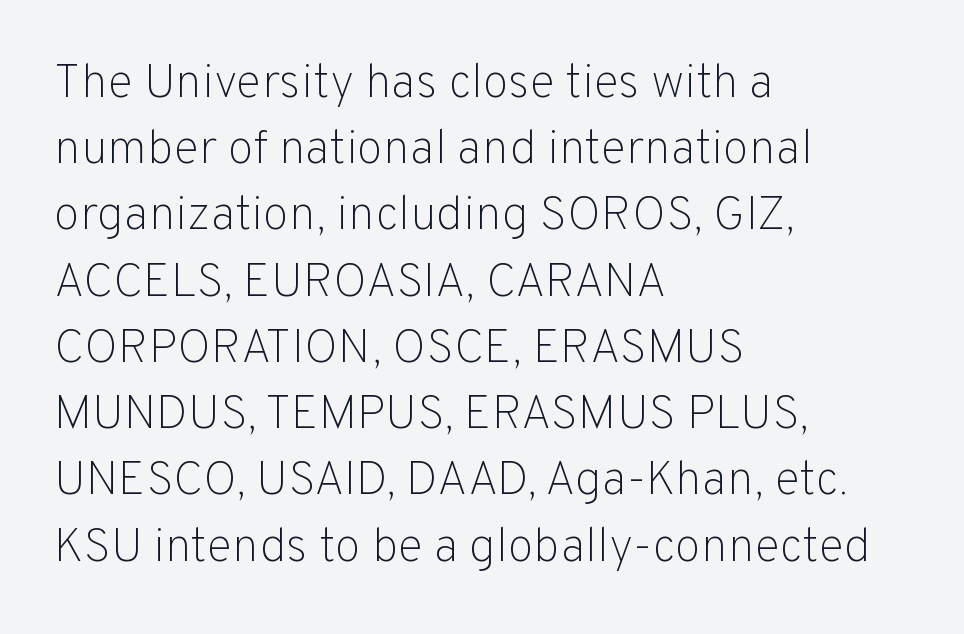
Q: Is the text bold? A: No.
Q: Is the text italic (slanted)? A: No, it is upright.
Q: Is the typeface a serif or a sans-serif typeface? A: Sans-serif.
Q: Is the text underlined? A: No.
Q: How is the paragraph aligned? A: Left-aligned.
Q: Is the spacing between letters normal or unusually wide? A: Normal.
Q: Is the spacing between lines tight, normal or loose? A: Normal.
Q: Width (condensed, normal, or wide)? A: Normal.
Q: Stroke contrast? A: Low.
Q: x-height? A: Medium.
Q: Monospaced? A: No.
